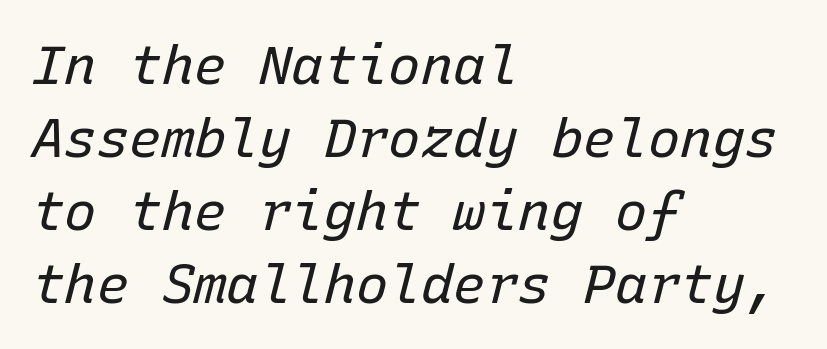
{"italic": "yes", "lean": "right", "slant_degrees": 15, "bold": "no", "weight": "regular", "width": "normal", "stroke_contrast": "low", "x_height": "medium", "monospaced": "yes", "underline": "no", "align": "left", "line_spacing": "normal", "line_spacing_ratio": 1.35, "letter_spacing": "normal", "letter_spacing_em": 0.0, "glyph_px": 54}
